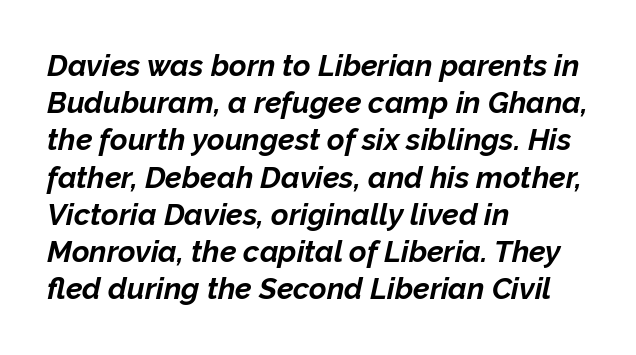
Descenders hang freely into open space. Italic? Definitely — the glyphs are oblique. The strokes are fattened all the way to bold. Alignment: flush left. These lines are rendered in a variable-pitch font.
